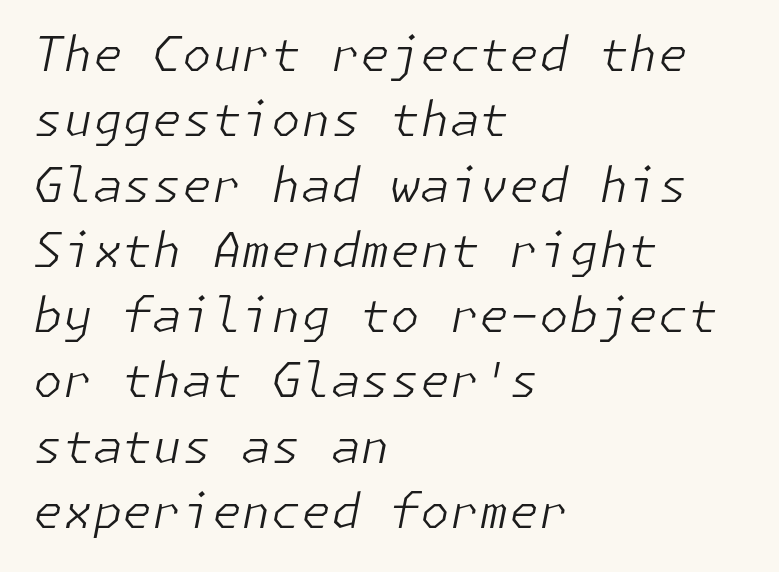
{"italic": "yes", "lean": "right", "slant_degrees": 11, "bold": "no", "weight": "light", "width": "normal", "stroke_contrast": "low", "x_height": "medium", "underline": "no", "align": "left", "line_spacing": "normal", "line_spacing_ratio": 1.36, "letter_spacing": "normal", "letter_spacing_em": 0.0, "glyph_px": 48}
